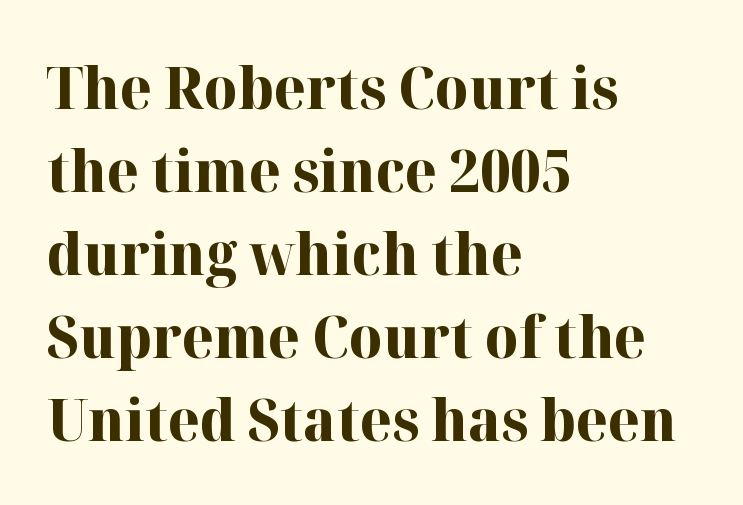
Q: Is the text bold? A: Yes.
Q: Is the text italic (slanted)? A: No, it is upright.
Q: Is the typeface a serif or a sans-serif typeface? A: Serif.
Q: Is the text underlined? A: No.
Q: How is the paragraph aligned? A: Left-aligned.
Q: Is the spacing between letters normal or unusually wide? A: Normal.
Q: Is the spacing between lines tight, normal or loose? A: Normal.
Q: Width (condensed, normal, or wide)? A: Normal.
Q: Stroke contrast? A: High.
Q: x-height? A: Medium.
Q: Monospaced? A: No.
